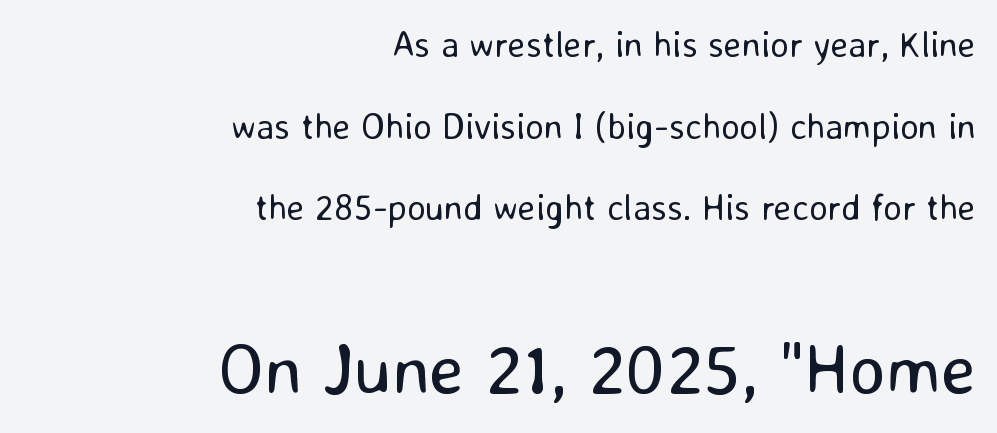
{"serif": "no", "italic": "no", "bold": "no", "weight": "regular", "width": "normal", "stroke_contrast": "low", "x_height": "medium", "monospaced": "no", "underline": "no", "align": "right", "line_spacing": "loose", "line_spacing_ratio": 2.27, "letter_spacing": "normal", "letter_spacing_em": 0.0, "larger_block": "second", "size_ratio": 1.97, "glyph_px": 71}
